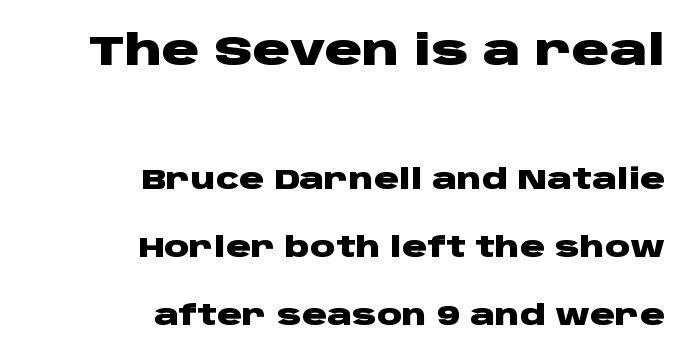
Q: Is the text bold? A: Yes.
Q: Is the text italic (slanted)? A: No, it is upright.
Q: Is the typeface a serif or a sans-serif typeface? A: Sans-serif.
Q: Is the text underlined? A: No.
Q: How is the paragraph aligned? A: Right-aligned.
Q: Is the spacing between letters normal or unusually wide? A: Normal.
Q: Is the spacing between lines tight, normal or loose? A: Loose.
Q: Which block of text is set in a larger size, the first (top) or the second (bottom)? A: The first (top) one.
Q: Width (condensed, normal, or wide)? A: Wide.
Q: Stroke contrast? A: Low.
Q: x-height? A: Large.
Q: Monospaced? A: No.
